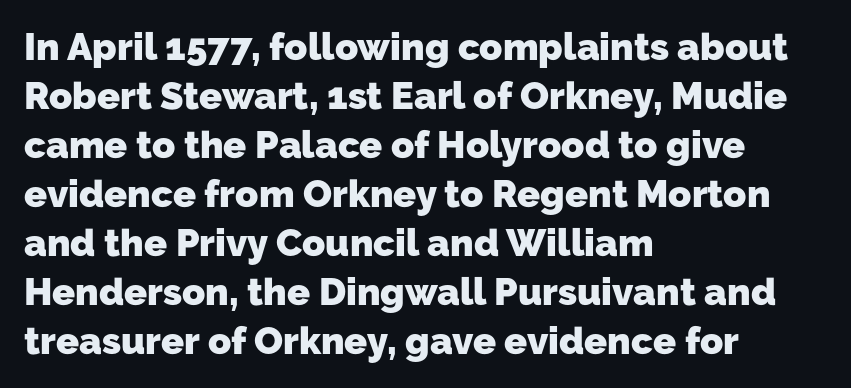
The specimen omits any rule beneath the text block's lines. Emphasis by weight is at full strength: bold. Is the letter spacing exaggerated? No — it looks like the ordinary default. Think of a printed novel: that variable character pitch is what you see here. Quick note: interline space is typical. Typeset ragged right — the left edge is the straight one.
